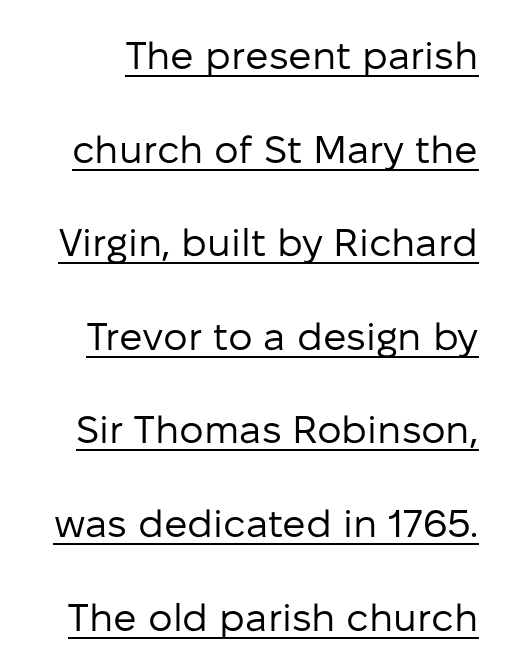
The image shows 39 px regular-weight sans-serif type, upright; set loose line spacing (2.4x), normal letter spacing, underlined; low stroke contrast and a medium x-height.
